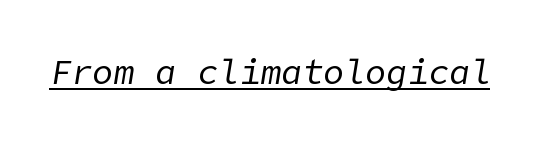
This is not heavy type; no bold has been used. Does a line run under the words? Yes, clearly. Spacing between characters is what you'd get straight out of the box. The font's italic variant was chosen for this text.
